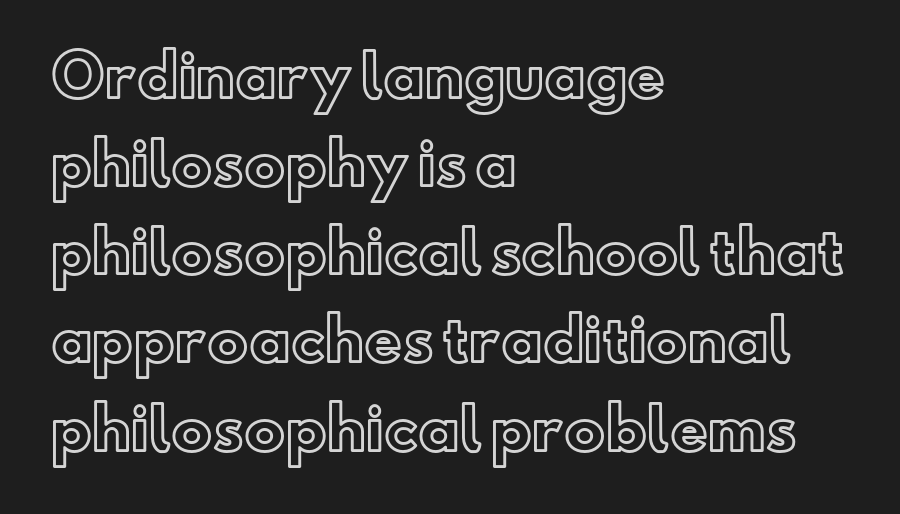
The image shows 58 px text type, upright; set left-aligned, normal line spacing (1.52x), normal letter spacing, not underlined; a small x-height.
